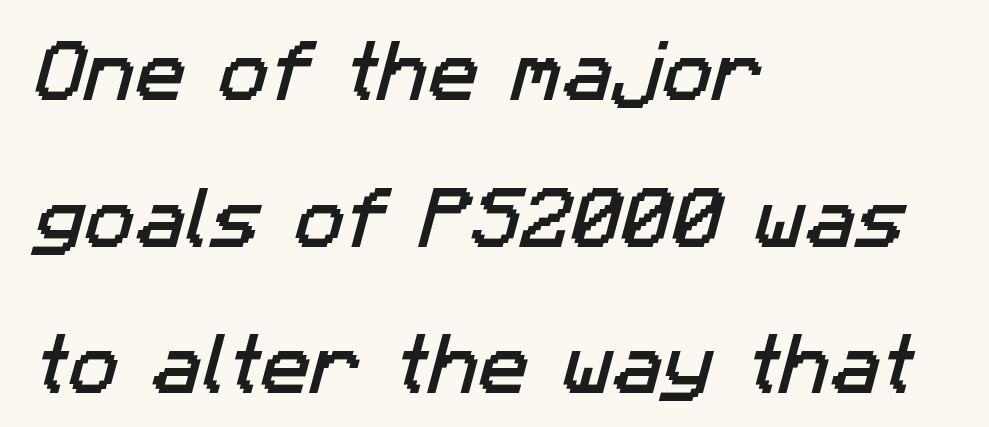
The image shows 67 px sans-serif type; set left-aligned, loose line spacing (2.19x), normal letter spacing, not underlined; low stroke contrast and a medium x-height.
